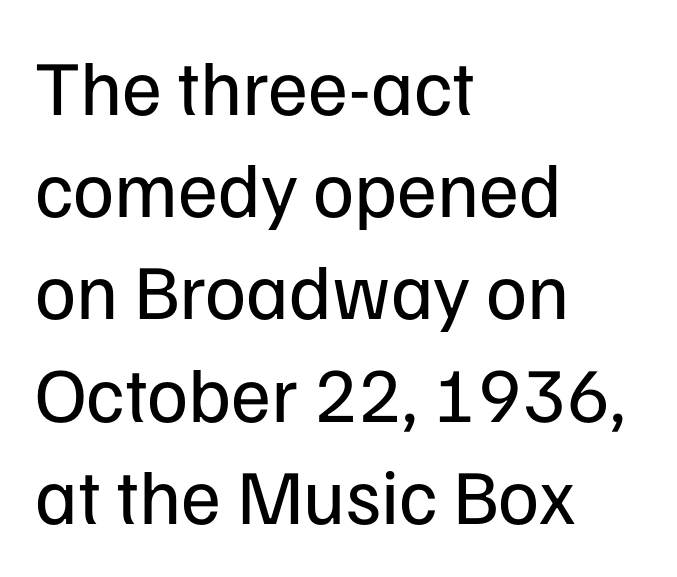
Reading down the column, the eye jumps a familiar distance to each next line. Anything drawn beneath the words? Only blank space. Reading down the block, your eye returns to a fixed left position each line. The letters stand straight up with perfectly vertical stems.
